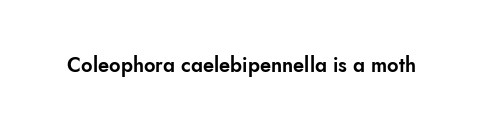
These lines keep a tight, regular rhythm from letter to letter. Unmarked baselines from the first word to the last. Italic: no, the glyphs are upright roman.
